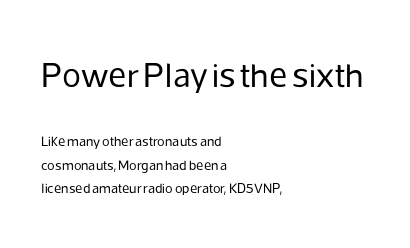
{"serif": "no", "italic": "no", "bold": "no", "weight": "regular", "width": "normal", "stroke_contrast": "low", "x_height": "medium", "monospaced": "no", "underline": "no", "align": "left", "line_spacing": "normal", "line_spacing_ratio": 1.67, "letter_spacing": "normal", "letter_spacing_em": 0.0, "larger_block": "first", "size_ratio": 2.5, "glyph_px": 35}
